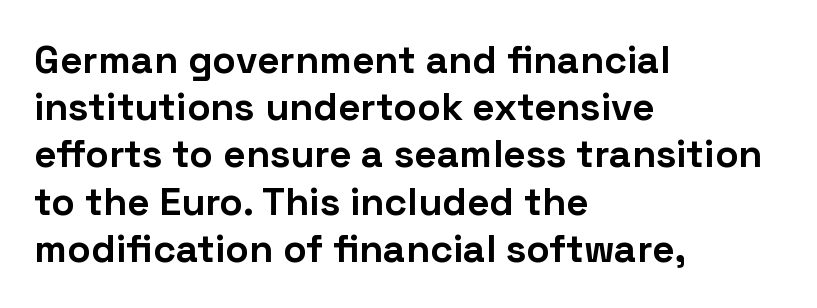
{"serif": "no", "italic": "no", "bold": "yes", "weight": "bold", "width": "normal", "stroke_contrast": "low", "x_height": "medium", "monospaced": "no", "underline": "no", "align": "left", "line_spacing_ratio": 1.21, "letter_spacing": "normal", "letter_spacing_em": 0.0, "glyph_px": 39}
